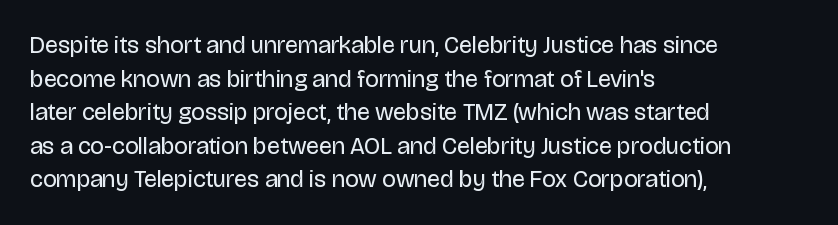
{"italic": "no", "bold": "no", "underline": "no", "align": "left", "line_spacing": "normal", "line_spacing_ratio": 1.4, "letter_spacing": "normal", "letter_spacing_em": 0.0, "glyph_px": 24}
